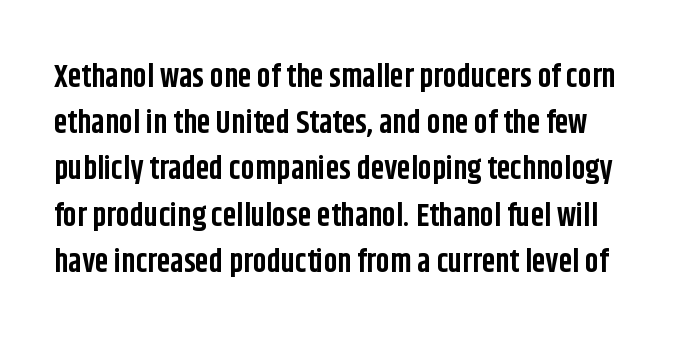
Has an underline been added? It has not. No italicization has been applied; the sample stays upright. The vertical gap from one line to the next is medium. Spacing verdict: proportional, widths tailored to each character. Tracking value appears to be zero — textbook default spacing.
